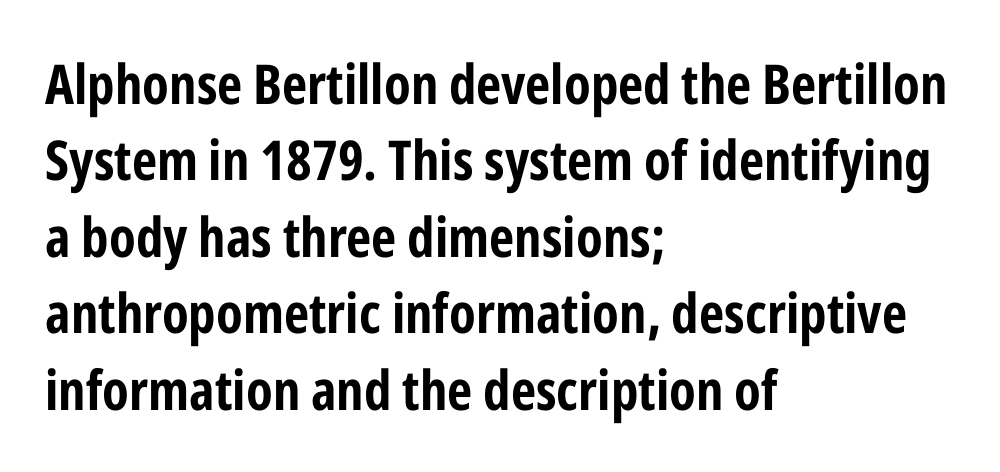
{"serif": "no", "italic": "no", "bold": "yes", "weight": "bold", "width": "condensed", "stroke_contrast": "low", "x_height": "medium", "monospaced": "no", "underline": "no", "align": "left", "line_spacing": "normal", "line_spacing_ratio": 1.39, "letter_spacing": "normal", "letter_spacing_em": 0.0, "glyph_px": 55}
